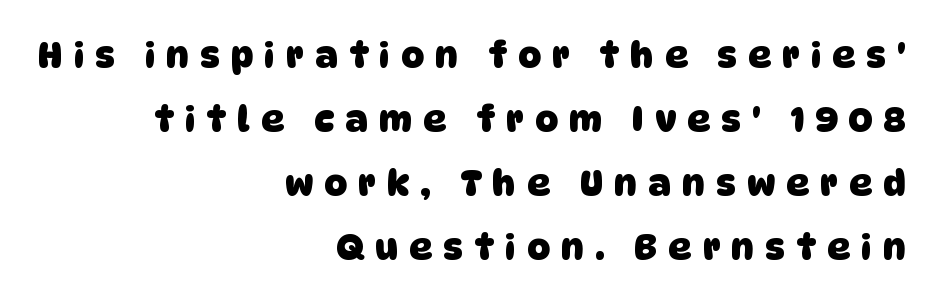
These lines stack with their right ends in a neat column. Typographic density is high because the face is bold. The passage shown is not underscored anywhere. Serif or sans? Sans — the stroke terminals are bare. Observe the wide spacing: letters keep a clear distance from each other.
